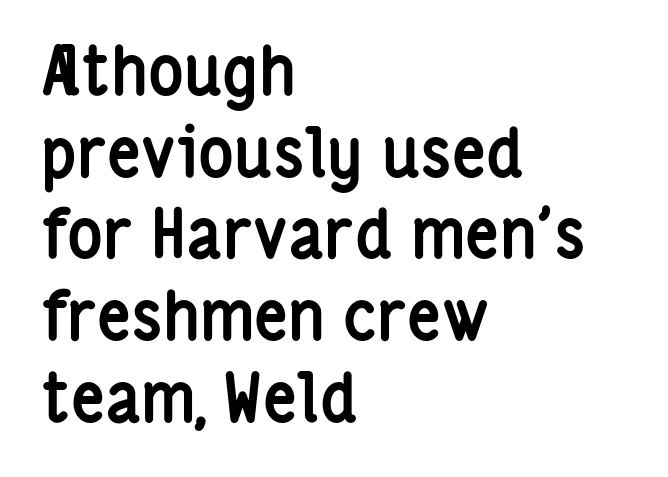
Tracking here is standard; glyphs follow each other at the usual distance. The font's upright variant was chosen for this text. The rendering shows plain stroke endings on the letterforms — a sans-serif design. The compositor pushed each line to the left boundary.
